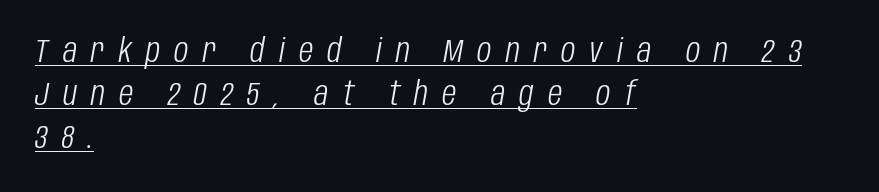
If you drew a ruler down the left edge, every line would touch it. Short note: letters widely spaced. The passage shown is typed in a proportional face where columns would drift. What's the leading like? Ordinary, nothing unusual. Yep, that's italic — everything's leaning.
